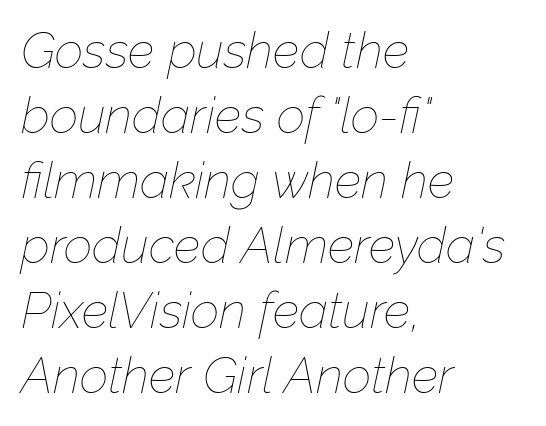
Bare-footed words on every line. No extra tracking has been applied to these lines. Compared with ordinary roman type, these characters are visibly tilted. The face used here is proportionally spaced, like ordinary book or web type.
